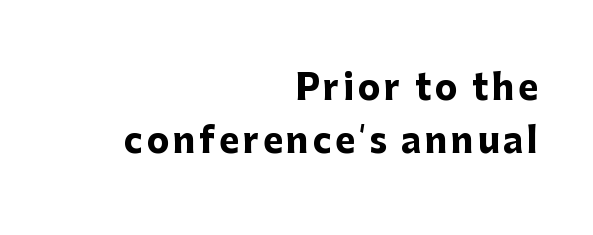
It's the straight-up-and-down kind of type. Notice how descenders clear the ascenders below comfortably — that's standard leading. The letters advance in unequal steps, a hallmark of proportional type. Set as a true bold cut, around the 700 mark. Lines of text with bare space underneath.
